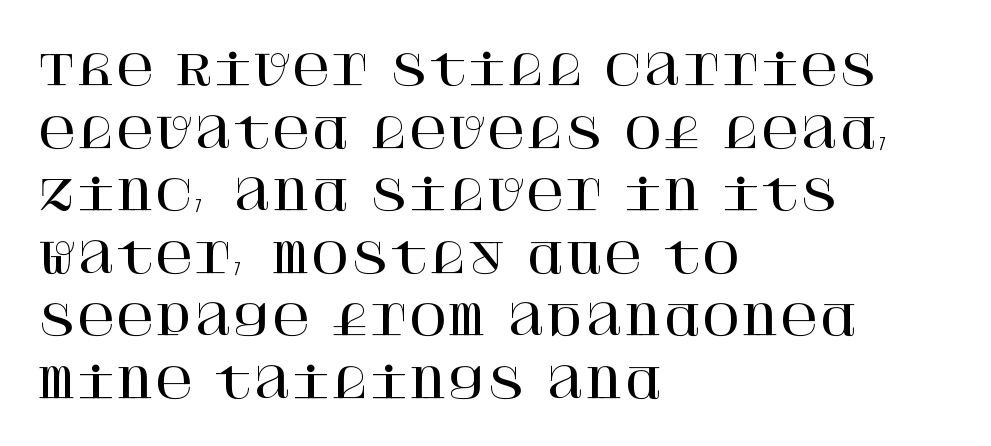
The image shows 42 px serif type, upright; set left-aligned, normal line spacing (1.49x), normal letter spacing, not underlined; high stroke contrast and a large x-height.
